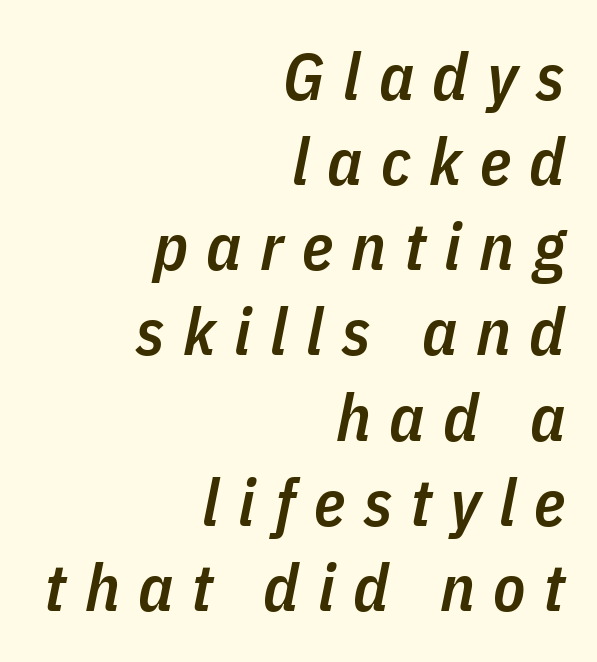
Q: Is the text bold? A: Semi-bold.
Q: Is the text italic (slanted)? A: Yes, it leans right by about 11 degrees.
Q: Is the text underlined? A: No.
Q: How is the paragraph aligned? A: Right-aligned.
Q: Is the spacing between letters normal or unusually wide? A: Unusually wide.
Q: Is the spacing between lines tight, normal or loose? A: Normal.
Q: Width (condensed, normal, or wide)? A: Condensed.
Q: Stroke contrast? A: Low.
Q: x-height? A: Medium.
Q: Monospaced? A: No.
